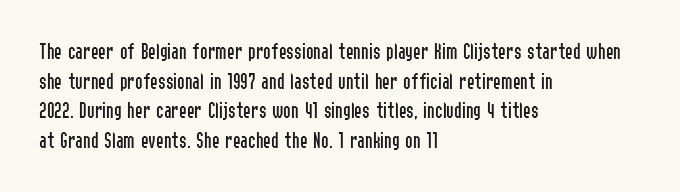
The lines sit at an ordinary, default distance from one another. The rag falls on the right side of this text block. The characters are drawn with everyday or finer stroke widths. Descender tails drop into unmarked territory.
